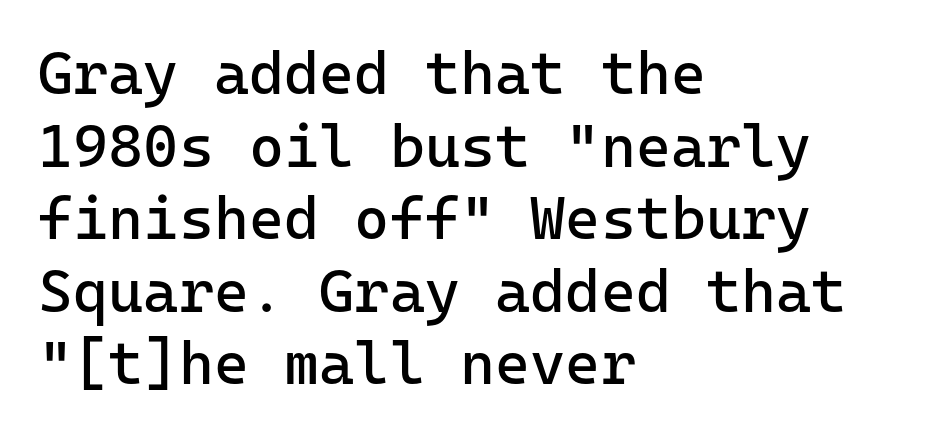
Short and long lines alike share a common starting point at left. Glyph-to-glyph distance matches everyday printed text. The letters stand upright; this is a roman face. Weight: in the light-to-regular range. Rule under the text: the space is simply empty.
